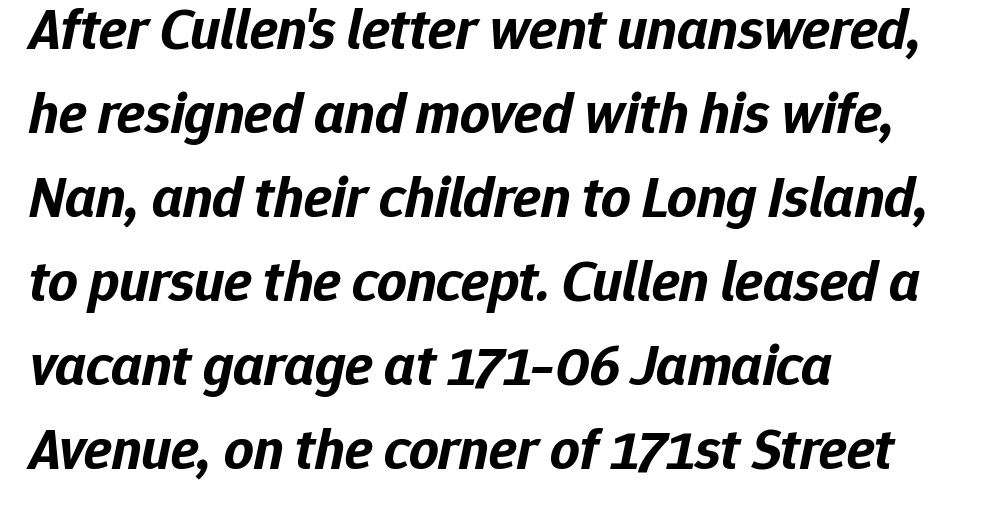
The image shows 58 px bold type, italic (leaning right); set left-aligned, normal line spacing (1.45x), normal letter spacing, not underlined; low stroke contrast and a medium x-height.
